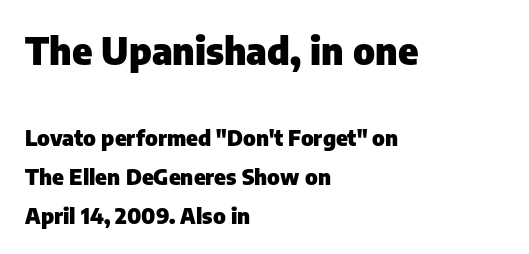
Q: Is the text bold? A: Yes.
Q: Is the text italic (slanted)? A: No, it is upright.
Q: Is the typeface a serif or a sans-serif typeface? A: Sans-serif.
Q: Is the text underlined? A: No.
Q: How is the paragraph aligned? A: Left-aligned.
Q: Is the spacing between letters normal or unusually wide? A: Normal.
Q: Which block of text is set in a larger size, the first (top) or the second (bottom)? A: The first (top) one.
Q: Width (condensed, normal, or wide)? A: Normal.
Q: Stroke contrast? A: Low.
Q: x-height? A: Medium.
Q: Monospaced? A: No.
